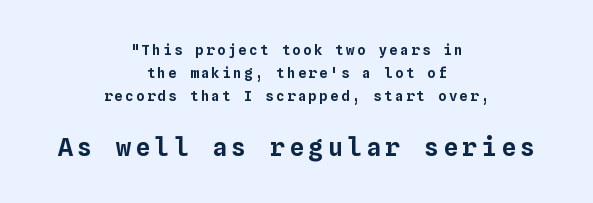
The image shows 25 px text type, upright; set centered, normal line spacing (1.66x), not underlined; the second (bottom) block is 1.79x larger.
